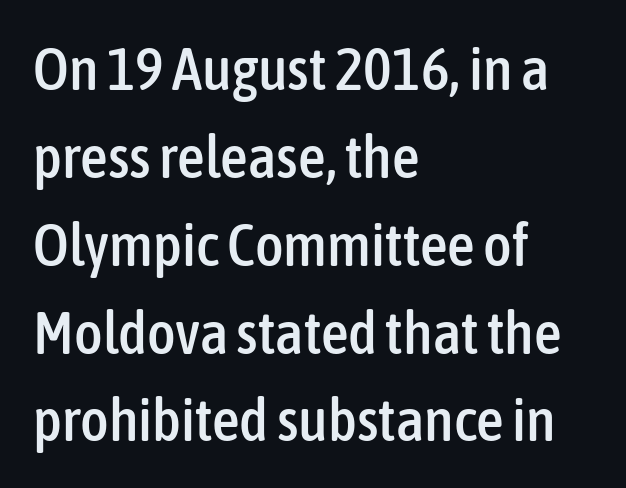
Caption: standard tracking, unaltered. Where is the straight margin? On the left. Every character sits straight up, as roman type does. The letters advance in unequal steps, a hallmark of proportional type.
